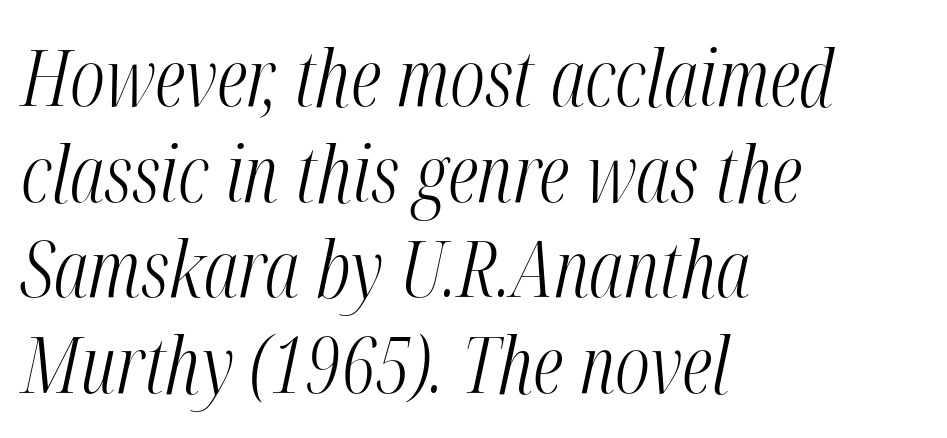
The rendering applies a slant to the glyphs. Which margin do the lines hug? The left one — the right edge is uneven. Caption: standard tracking, unaltered. The glyphs are unaccompanied by any horizontal stroke below them.
